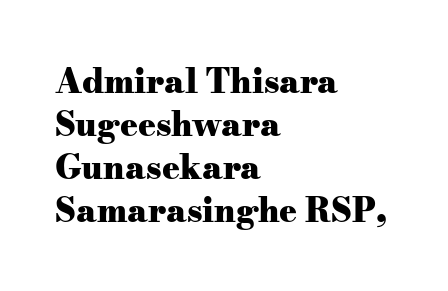
The image shows 33 px heavy, wide serif type, upright; set left-aligned, normal line spacing (1.3x), normal letter spacing, not underlined; medium stroke contrast and a small x-height.
